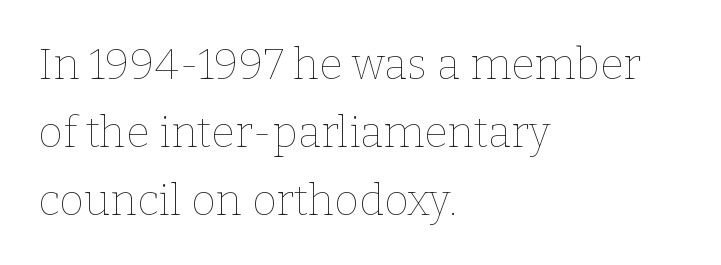
{"italic": "no", "bold": "no", "weight": "thin", "width": "normal", "stroke_contrast": "low", "x_height": "medium", "monospaced": "no", "underline": "no", "align": "left", "line_spacing": "normal", "line_spacing_ratio": 1.58, "letter_spacing": "normal", "letter_spacing_em": 0.0, "glyph_px": 43}
